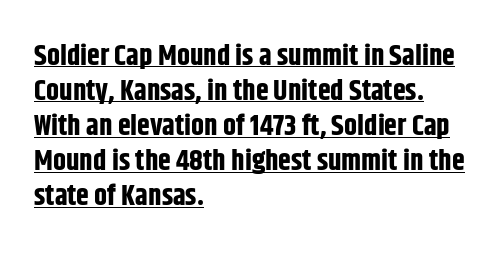
The image shows 29 px bold, condensed sans-serif type, upright; set left-aligned, line spacing 1.21x, normal letter spacing, underlined; low stroke contrast and a large x-height.
